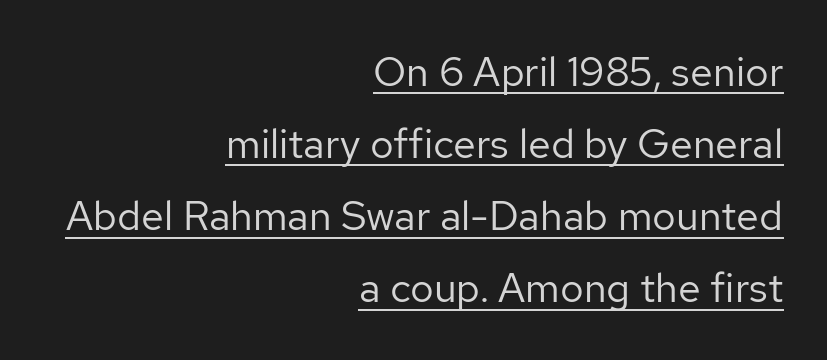
Q: Is the text bold? A: No.
Q: Is the text italic (slanted)? A: No, it is upright.
Q: Is the typeface a serif or a sans-serif typeface? A: Sans-serif.
Q: Is the text underlined? A: Yes.
Q: How is the paragraph aligned? A: Right-aligned.
Q: Is the spacing between letters normal or unusually wide? A: Normal.
Q: Width (condensed, normal, or wide)? A: Normal.
Q: Stroke contrast? A: Low.
Q: x-height? A: Medium.
Q: Monospaced? A: No.
